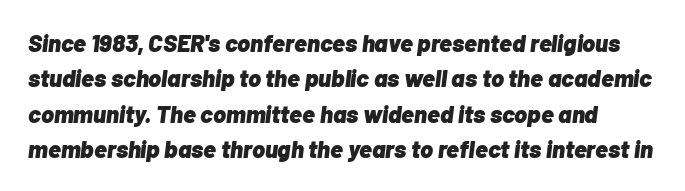
Q: Is the text bold? A: Yes.
Q: Is the text italic (slanted)? A: Yes, it leans right by about 7 degrees.
Q: Is the text underlined? A: No.
Q: Is the spacing between letters normal or unusually wide? A: Normal.
Q: Is the spacing between lines tight, normal or loose? A: Normal.
